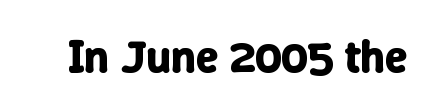
The image shows 46 px bold type, upright; set normal letter spacing, not underlined; low stroke contrast and a medium x-height.
